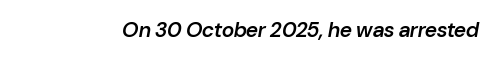
The image shows 21 px text type, italic (leaning right); set normal letter spacing, not underlined.
